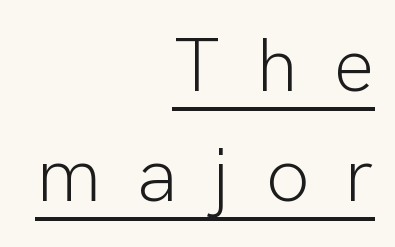
{"serif": "no", "italic": "no", "bold": "no", "weight": "light", "width": "normal", "stroke_contrast": "low", "x_height": "medium", "monospaced": "no", "underline": "yes", "align": "right", "line_spacing": "normal", "line_spacing_ratio": 1.43, "letter_spacing": "wide", "letter_spacing_em": 0.46, "glyph_px": 77}
